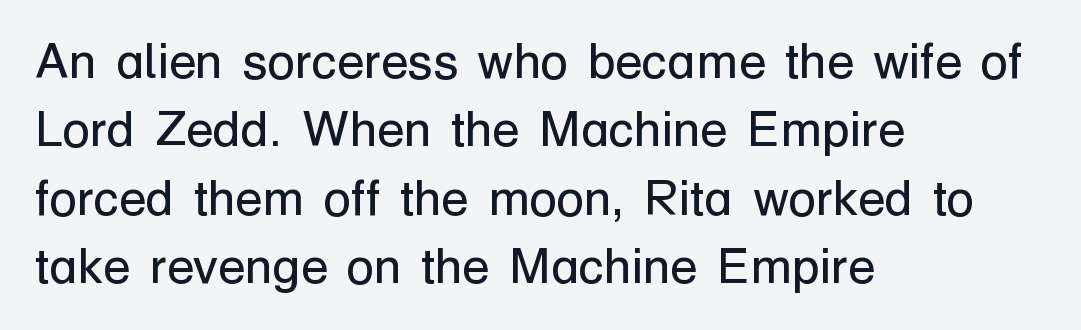
Q: Is the text bold? A: No.
Q: Is the text italic (slanted)? A: No, it is upright.
Q: Is the typeface a serif or a sans-serif typeface? A: Sans-serif.
Q: Is the text underlined? A: No.
Q: How is the paragraph aligned? A: Left-aligned.
Q: Is the spacing between letters normal or unusually wide? A: Normal.
Q: Is the spacing between lines tight, normal or loose? A: Normal.
Q: Width (condensed, normal, or wide)? A: Normal.
Q: Stroke contrast? A: Low.
Q: x-height? A: Medium.
Q: Monospaced? A: No.
